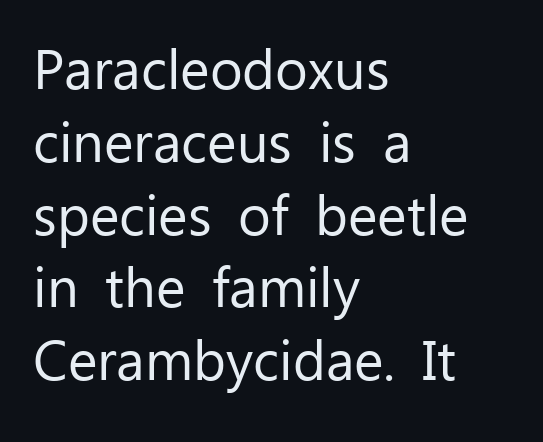
The image shows 56 px regular-weight sans-serif type, upright; set left-aligned, normal line spacing (1.3x), normal letter spacing, not underlined; low stroke contrast and a medium x-height.
